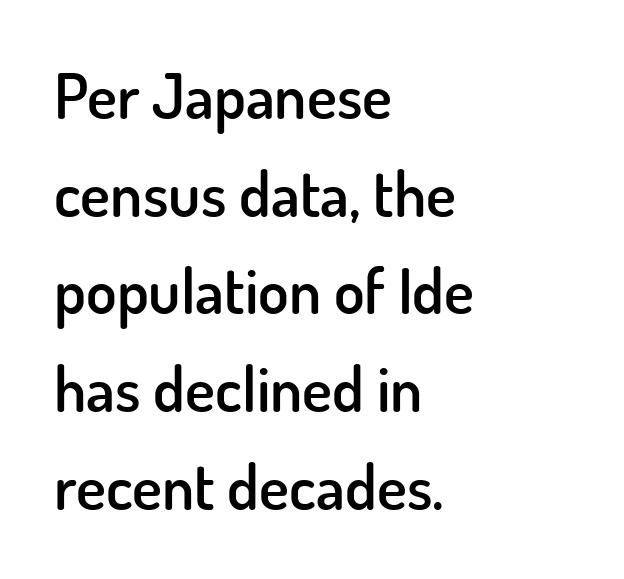
Q: Is the text bold? A: Semi-bold.
Q: Is the text italic (slanted)? A: No, it is upright.
Q: Is the typeface a serif or a sans-serif typeface? A: Sans-serif.
Q: Is the text underlined? A: No.
Q: How is the paragraph aligned? A: Left-aligned.
Q: Is the spacing between letters normal or unusually wide? A: Normal.
Q: Is the spacing between lines tight, normal or loose? A: Normal.
Q: Width (condensed, normal, or wide)? A: Normal.
Q: Stroke contrast? A: Low.
Q: x-height? A: Small.
Q: Monospaced? A: No.
